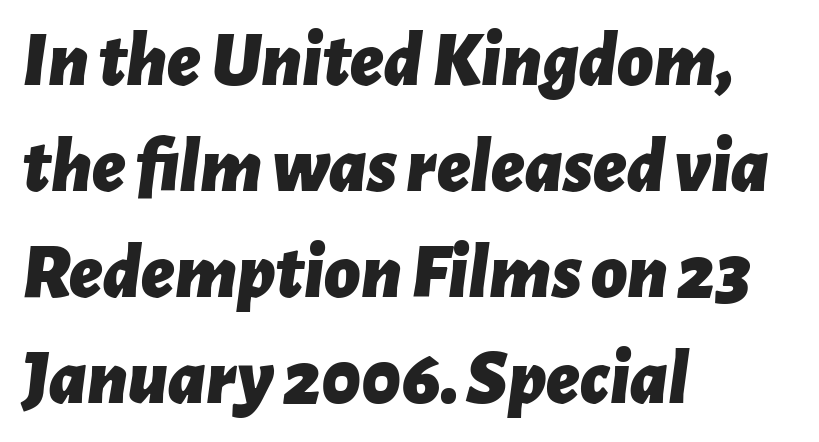
{"italic": "yes", "lean": "right", "slant_degrees": 7, "bold": "yes", "weight": "bold", "width": "normal", "stroke_contrast": "low", "x_height": "medium", "monospaced": "no", "underline": "no", "align": "left", "line_spacing": "normal", "line_spacing_ratio": 1.36, "letter_spacing": "normal", "letter_spacing_em": 0.0, "glyph_px": 78}
